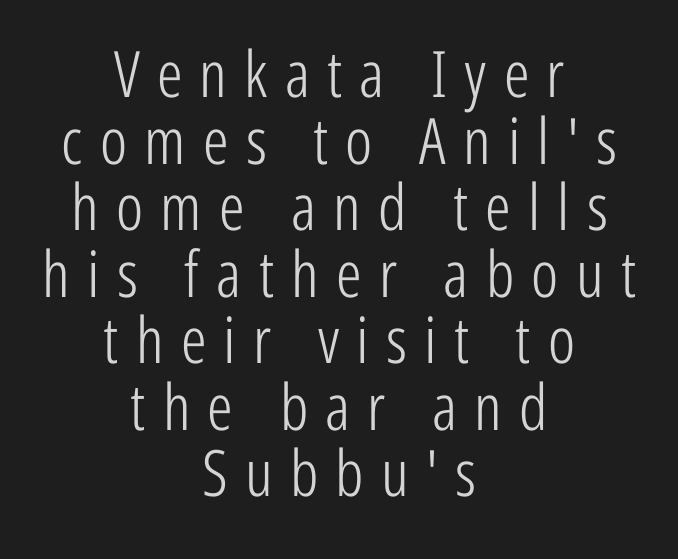
{"serif": "no", "italic": "no", "bold": "no", "weight": "light", "width": "condensed", "stroke_contrast": "low", "x_height": "medium", "monospaced": "no", "underline": "no", "align": "center", "line_spacing": "tight", "line_spacing_ratio": 1.04, "letter_spacing": "wide", "letter_spacing_em": 0.27, "glyph_px": 64}
